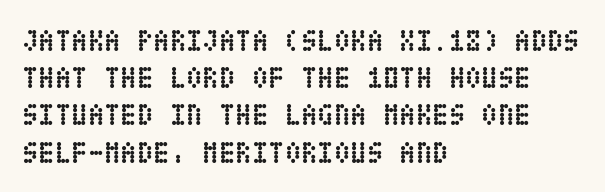
{"italic": "no", "bold": "yes", "weight": "semibold", "width": "condensed", "stroke_contrast": "low", "x_height": "large", "underline": "no", "align": "left", "line_spacing_ratio": 1.24, "letter_spacing": "normal", "letter_spacing_em": 0.0, "glyph_px": 30}
